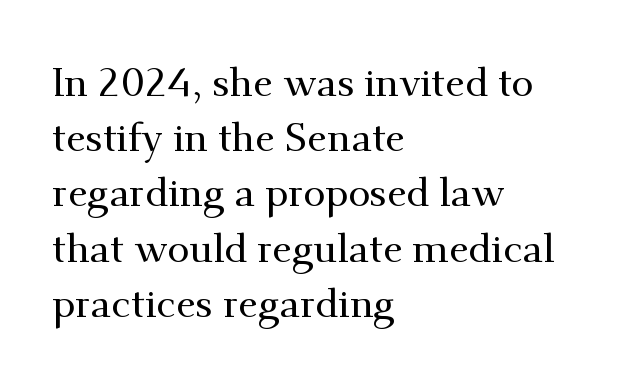
Caption: standard tracking, unaltered. Check the space under the baseline: it is left empty. How would I describe the line gaps? Plain and ordinary. This sample has the flowing, uneven cadence of proportional lettering.
